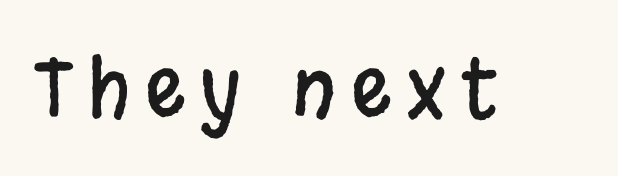
The image shows 79 px condensed sans-serif type, upright; set not underlined; low stroke contrast and a large x-height.
